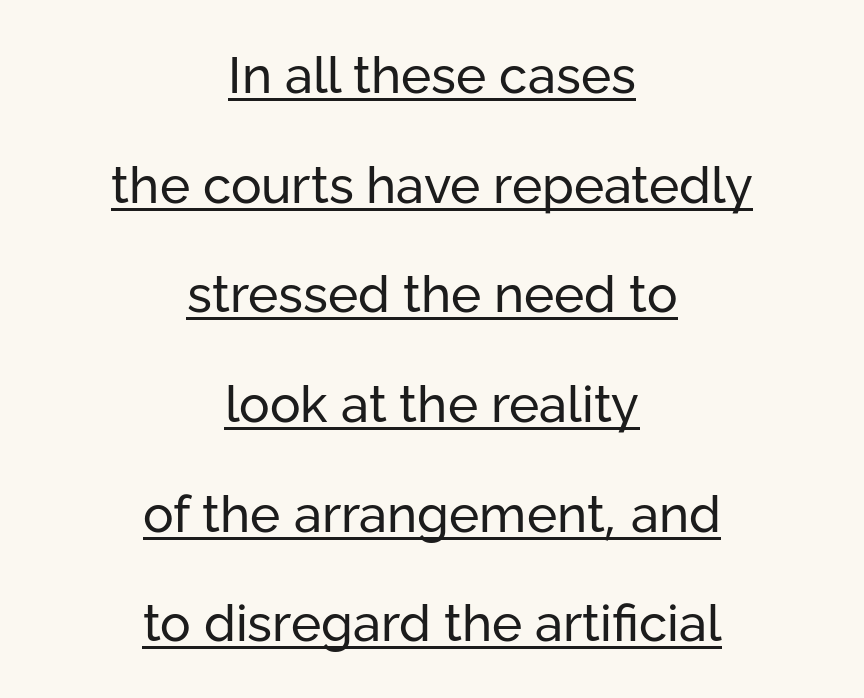
The image shows 51 px regular-weight sans-serif type, upright; set centered, loose line spacing (2.15x), normal letter spacing, underlined; low stroke contrast and a medium x-height.
